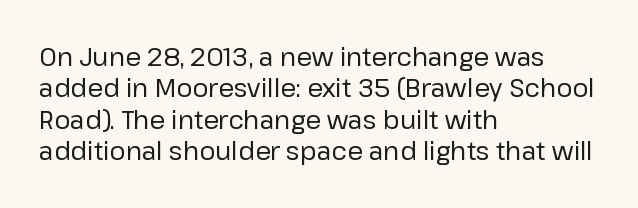
The image shows 25 px text type, upright; set left-aligned, normal line spacing (1.26x), normal letter spacing, not underlined.
